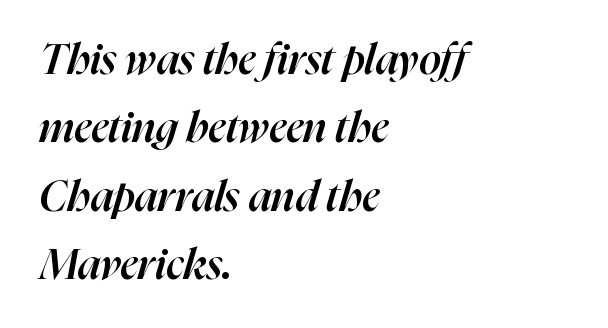
{"italic": "yes", "lean": "right", "slant_degrees": 16, "bold": "semi", "weight": "semibold", "width": "normal", "stroke_contrast": "high", "x_height": "medium", "monospaced": "no", "underline": "no", "align": "left", "line_spacing": "normal", "line_spacing_ratio": 1.59, "letter_spacing": "normal", "letter_spacing_em": 0.0, "glyph_px": 43}
